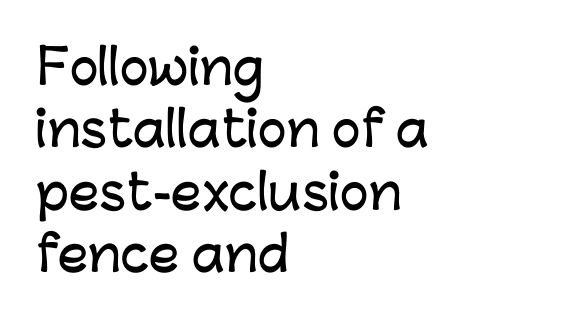
The image shows 48 px sans-serif type, upright; set left-aligned, normal line spacing (1.3x), normal letter spacing, not underlined; low stroke contrast and a medium x-height.
